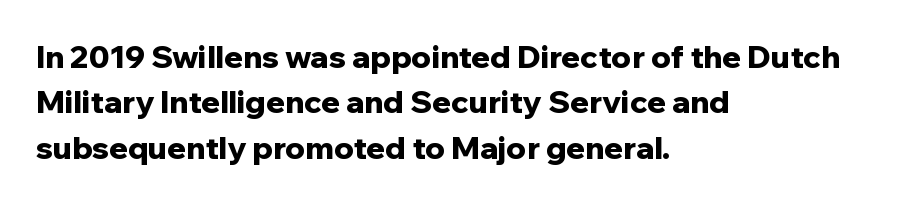
{"serif": "no", "italic": "no", "bold": "yes", "weight": "bold", "width": "normal", "stroke_contrast": "low", "x_height": "medium", "monospaced": "no", "underline": "no", "align": "left", "line_spacing": "normal", "line_spacing_ratio": 1.46, "letter_spacing": "normal", "letter_spacing_em": 0.0, "glyph_px": 31}
